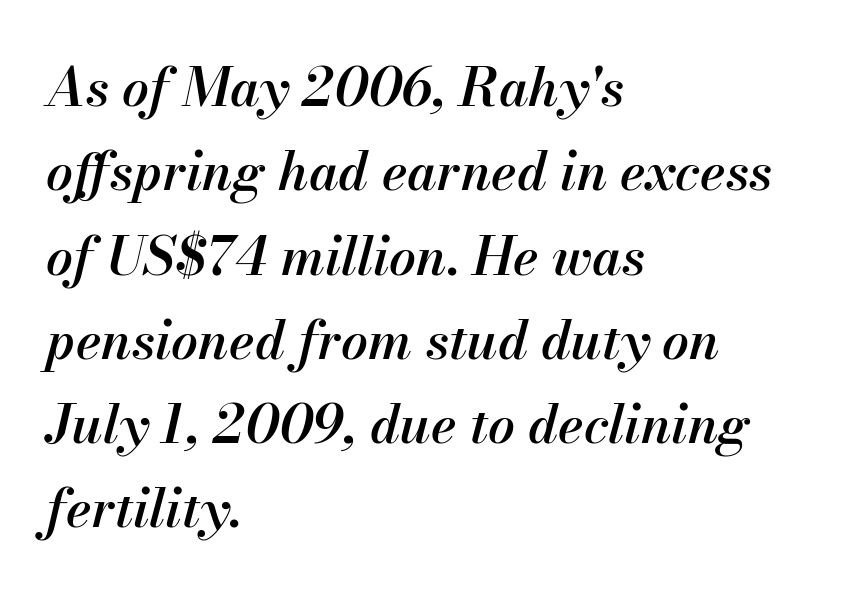
The image shows 53 px semibold type, italic (leaning right); set left-aligned, normal line spacing (1.59x), normal letter spacing, not underlined; medium stroke contrast and a small x-height.
